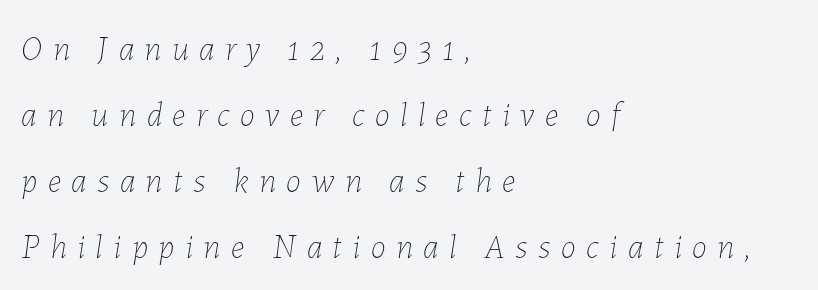
Q: Is the text bold? A: No.
Q: Is the text italic (slanted)? A: Yes, it leans right by about 7 degrees.
Q: Is the text underlined? A: No.
Q: How is the paragraph aligned? A: Left-aligned.
Q: Is the spacing between letters normal or unusually wide? A: Unusually wide.
Q: Is the spacing between lines tight, normal or loose? A: Loose.
Q: Width (condensed, normal, or wide)? A: Normal.
Q: Stroke contrast? A: Low.
Q: x-height? A: Medium.
Q: Monospaced? A: No.
